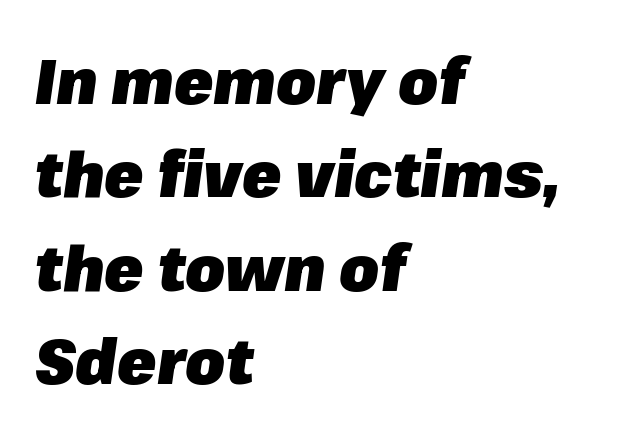
{"italic": "yes", "lean": "right", "slant_degrees": 8, "bold": "yes", "weight": "heavy", "width": "normal", "stroke_contrast": "low", "x_height": "medium", "monospaced": "no", "underline": "no", "align": "left", "line_spacing": "normal", "line_spacing_ratio": 1.46, "letter_spacing": "normal", "letter_spacing_em": 0.0, "glyph_px": 64}
